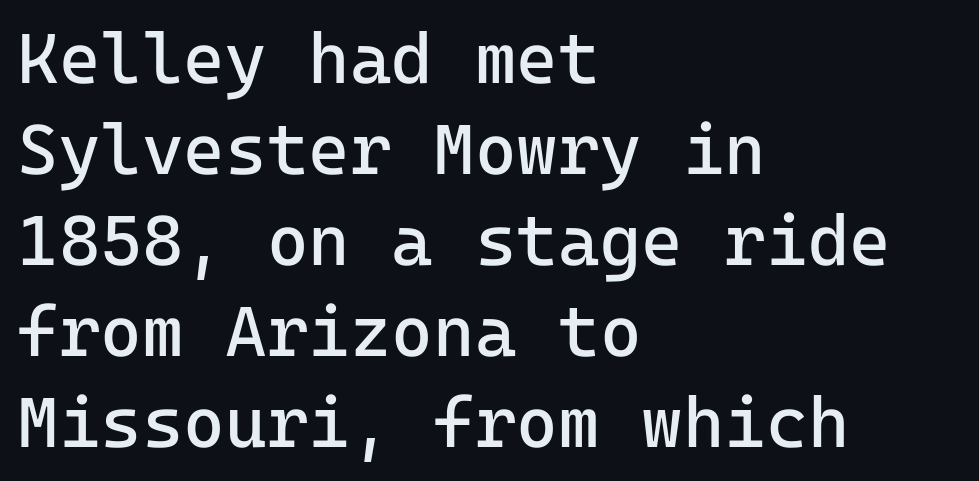
What kind of face is this? One without serifs — a sans. Successive baselines arrive at the customary interval. How are the letters spaced? Ordinarily, with no added tracking. Letters have the restrained weight of plain body copy at most. The ragged edge is on the right, which tells us the setting is flush left. Does the lettering tilt? It doesn't — this is upright.
